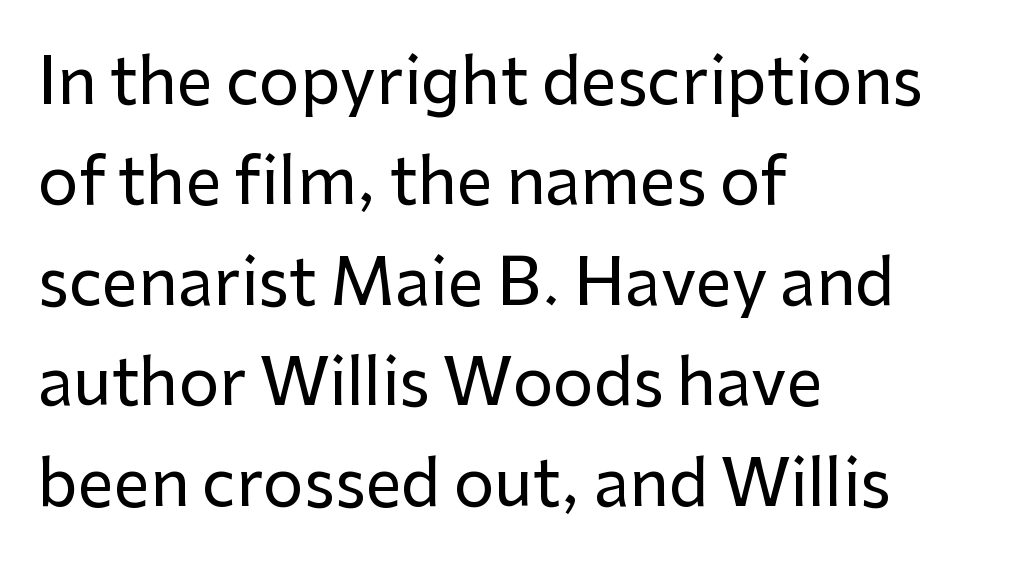
The image shows 64 px sans-serif type, upright; set left-aligned, normal line spacing (1.57x), normal letter spacing, not underlined; low stroke contrast and a medium x-height.
